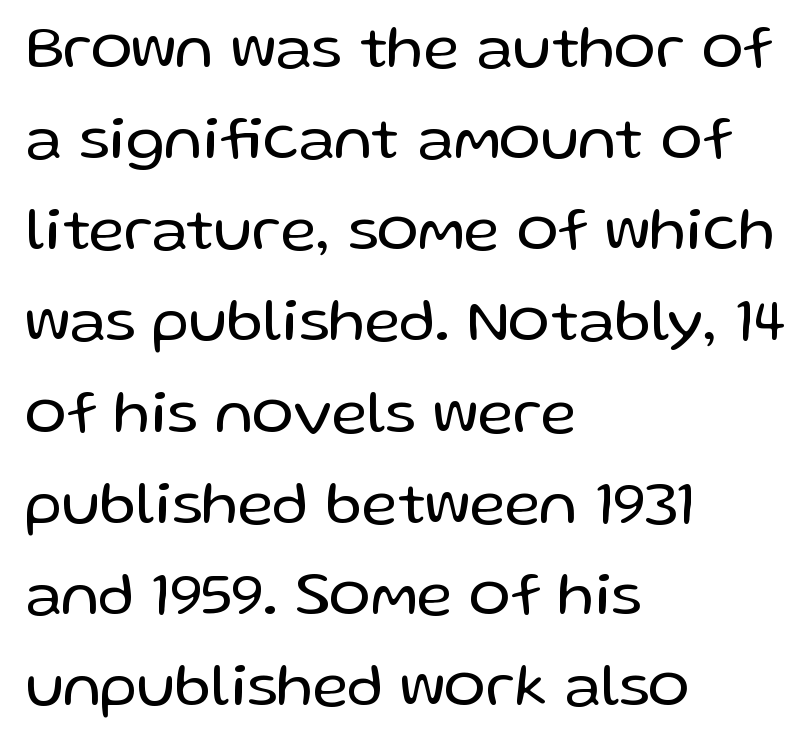
{"serif": "no", "italic": "no", "bold": "no", "weight": "regular", "width": "normal", "stroke_contrast": "low", "x_height": "medium", "monospaced": "no", "underline": "no", "align": "left", "line_spacing": "normal", "line_spacing_ratio": 1.47, "letter_spacing": "normal", "letter_spacing_em": 0.0, "glyph_px": 62}
